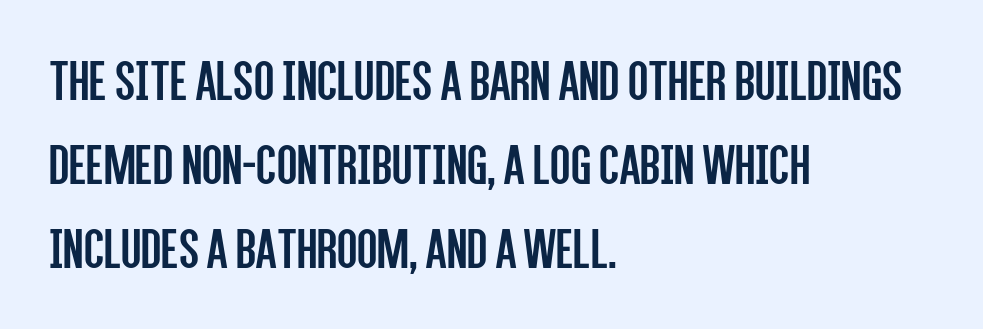
The specimen reads as upright at a glance. Does the copy run flush right? No — it runs flush left. The letters sit at their default tracking, neither squeezed nor spread. Students, observe: this is what conventionally led text looks like.
